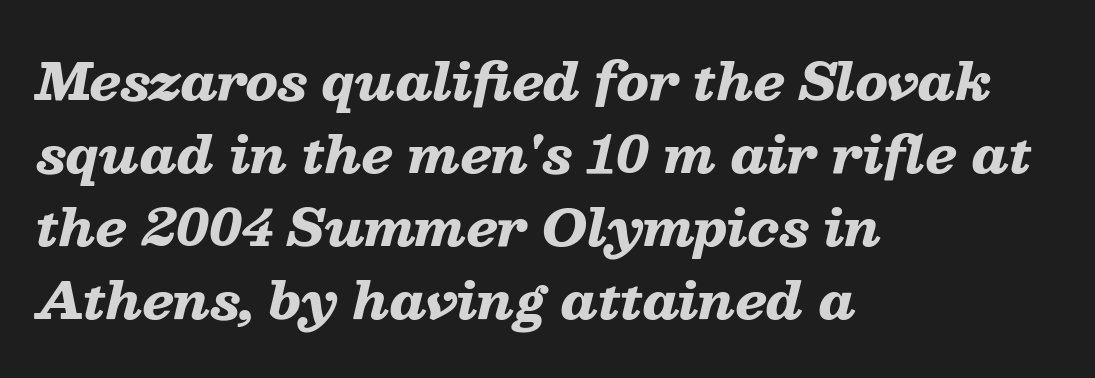
It's the slanting kind of type. These lines carry a lot of weight — the face is fully bold. Here the designer chose a conventional face with non-uniform glyph widths. You could call the tracking neutral — neither tight nor loose. Does the copy run flush right? No — it runs flush left.
